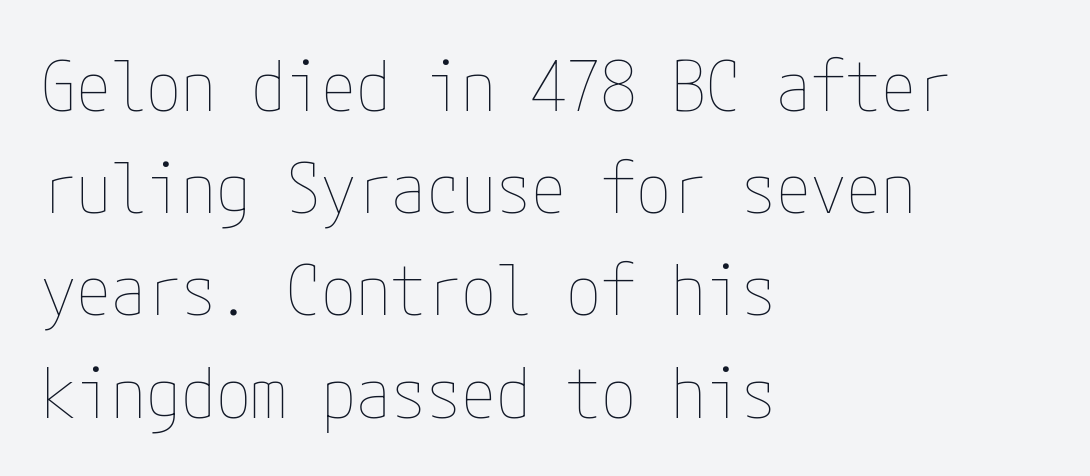
Q: Is the text bold? A: No.
Q: Is the text italic (slanted)? A: No, it is upright.
Q: Is the text underlined? A: No.
Q: How is the paragraph aligned? A: Left-aligned.
Q: Is the spacing between letters normal or unusually wide? A: Normal.
Q: Is the spacing between lines tight, normal or loose? A: Normal.
Q: Width (condensed, normal, or wide)? A: Condensed.
Q: Stroke contrast? A: Low.
Q: x-height? A: Medium.
